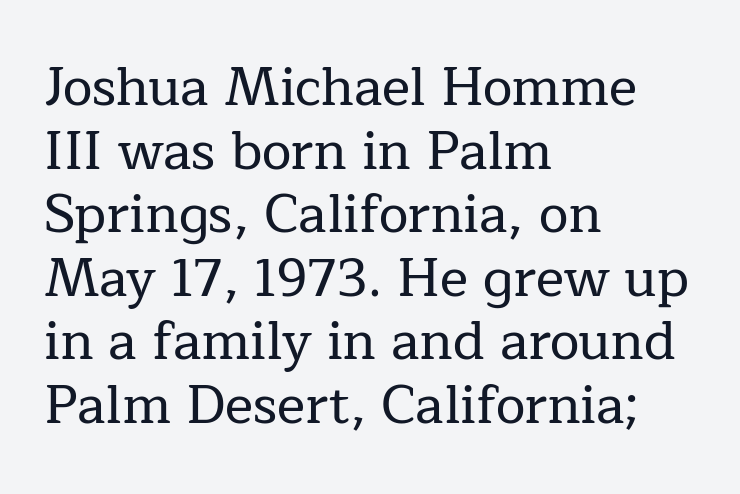
{"serif": "yes", "italic": "no", "width": "normal", "stroke_contrast": "low", "x_height": "medium", "monospaced": "no", "underline": "no", "align": "left", "line_spacing_ratio": 1.2, "letter_spacing": "normal", "letter_spacing_em": 0.0, "glyph_px": 53}
